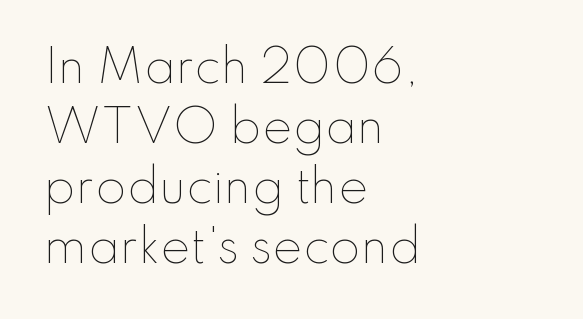
The image shows 45 px thin type, upright; set left-aligned, normal line spacing (1.33x), normal letter spacing, not underlined; low stroke contrast and a small x-height.
